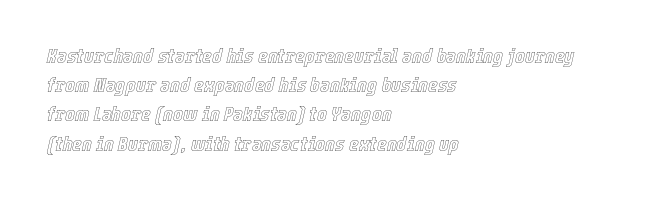
This block has exactly the height ordinary leading produces. The passage is arranged the way most books set body copy — flush left. Default kerning and tracking; the words read as compact shapes. The glyphs are unaccompanied by any horizontal stroke below them.
